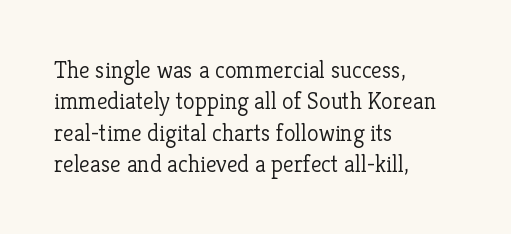
What stands out about the letter spacing? Nothing — it is the standard amount. Unmarked baselines from the first word to the last. The rendering anchors every line to the left-hand side. Regarding leading, the lines here are spaced in the standard way. Compared with a typical body face, this is equally light or lighter still. In terms of posture, this sample is upright.
